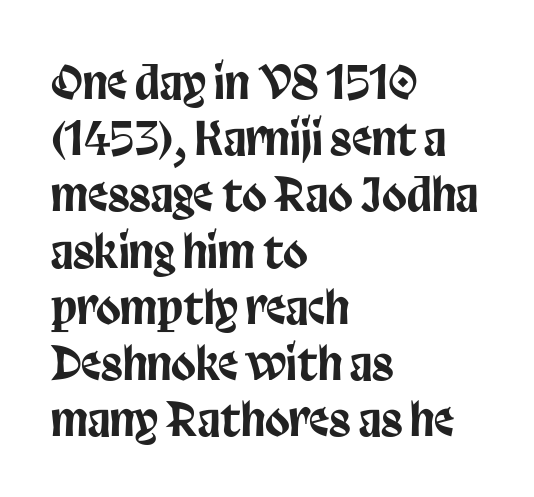
Q: Is the text italic (slanted)? A: No, it is upright.
Q: Is the typeface a serif or a sans-serif typeface? A: Sans-serif.
Q: Is the text underlined? A: No.
Q: How is the paragraph aligned? A: Left-aligned.
Q: Is the spacing between letters normal or unusually wide? A: Normal.
Q: Is the spacing between lines tight, normal or loose? A: Normal.
Q: Width (condensed, normal, or wide)? A: Condensed.
Q: Stroke contrast? A: Low.
Q: x-height? A: Large.
Q: Monospaced? A: No.
